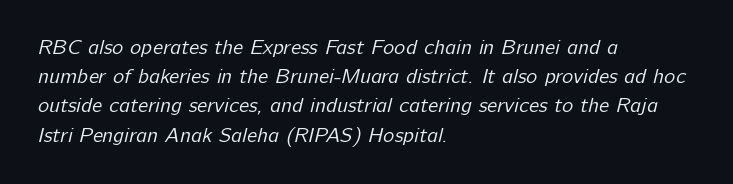
Q: Is the text bold? A: No.
Q: Is the text underlined? A: No.
Q: How is the paragraph aligned? A: Left-aligned.
Q: Is the spacing between letters normal or unusually wide? A: Normal.
Q: Is the spacing between lines tight, normal or loose? A: Normal.
